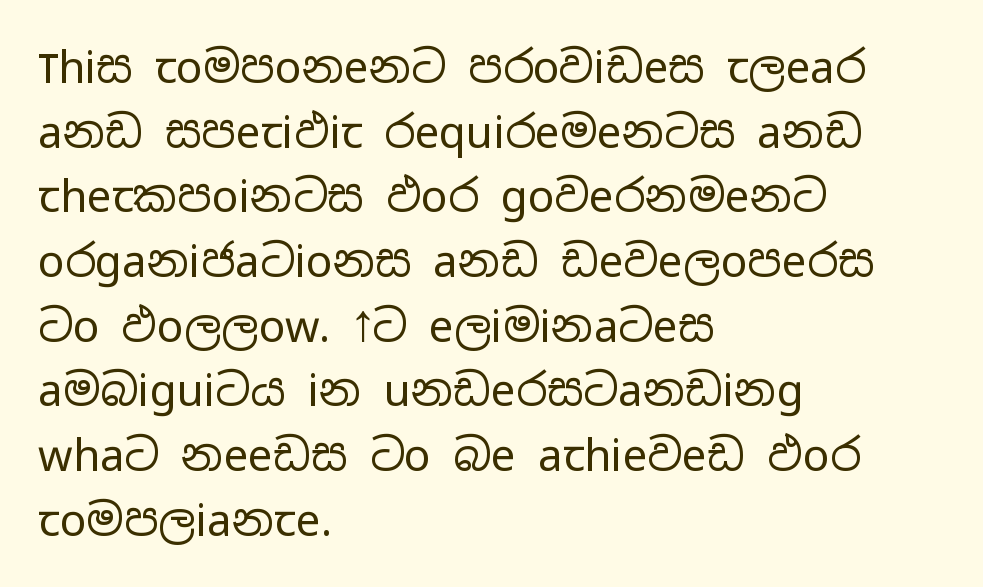
Caption: standard tracking, unaltered. Ink coverage per letter is moderate at most. The space beneath each line is pristine and unruled. Think of a printed novel: that variable character pitch is what you see here.
